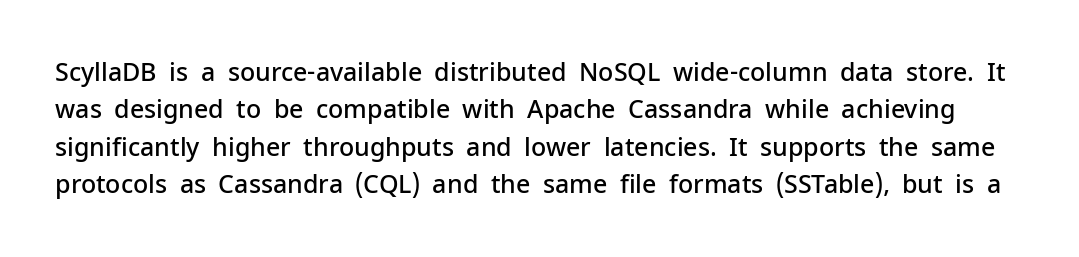
The image shows 25 px text type, upright; set normal line spacing (1.5x), normal letter spacing, not underlined.
